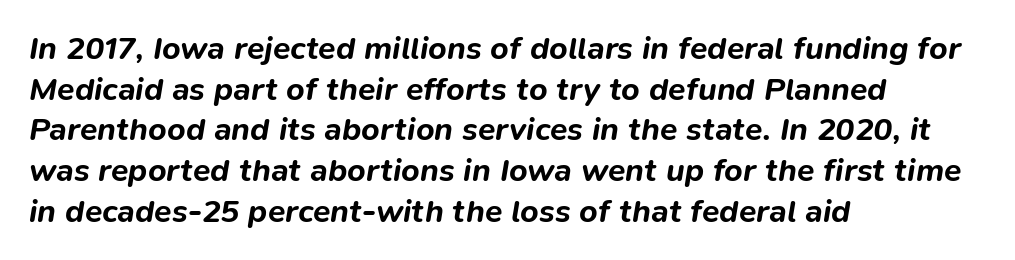
Visually the block forms a straight wall on the left and a jagged coastline on the right. Proportional: the letters do not fall into vertical columns. Typographic density is high because the face is bold. The strip under each line holds only bare page.
